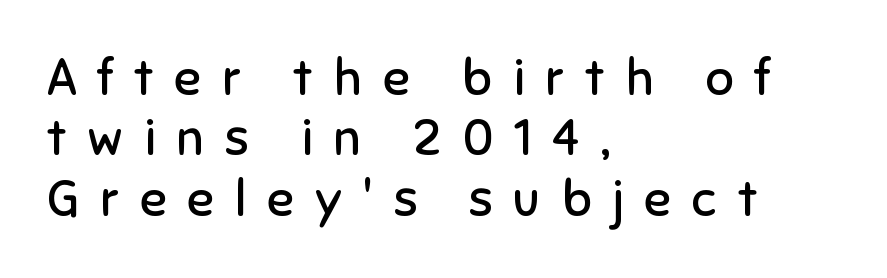
{"serif": "no", "italic": "no", "bold": "no", "weight": "regular", "width": "normal", "stroke_contrast": "low", "x_height": "medium", "monospaced": "no", "underline": "no", "align": "left", "line_spacing_ratio": 1.21, "letter_spacing": "wide", "letter_spacing_em": 0.42, "glyph_px": 50}
